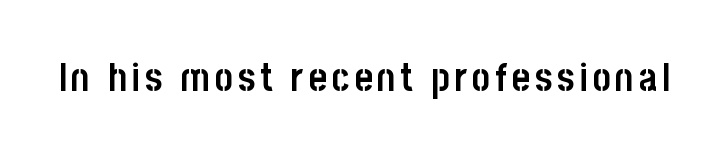
{"serif": "no", "italic": "no", "bold": "yes", "weight": "semibold", "width": "condensed", "stroke_contrast": "low", "x_height": "large", "monospaced": "no", "underline": "no", "glyph_px": 39}
